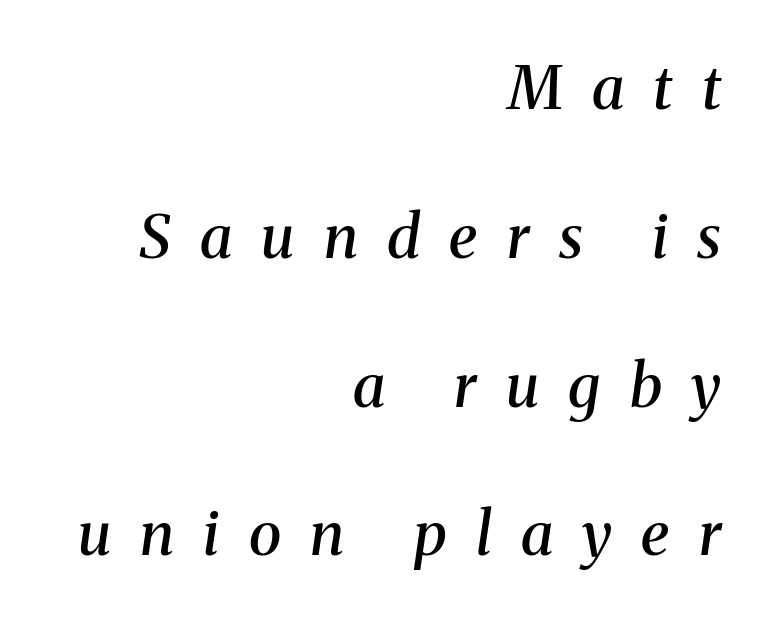
{"serif": "yes", "italic": "yes", "lean": "right", "slant_degrees": 8, "bold": "semi", "weight": "semibold", "width": "normal", "stroke_contrast": "medium", "x_height": "medium", "monospaced": "no", "underline": "no", "align": "right", "line_spacing": "loose", "line_spacing_ratio": 2.48, "letter_spacing": "wide", "letter_spacing_em": 0.49, "glyph_px": 60}
